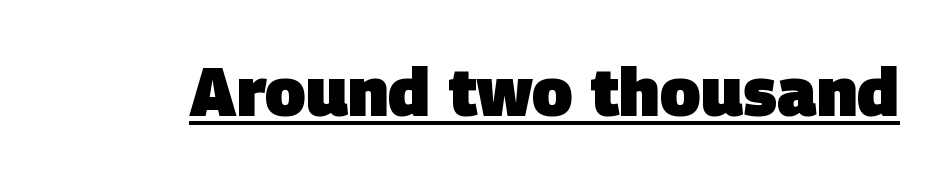
{"serif": "no", "bold": "yes", "weight": "heavy", "width": "normal", "stroke_contrast": "low", "x_height": "large", "monospaced": "no", "underline": "yes", "letter_spacing": "normal", "letter_spacing_em": 0.0, "glyph_px": 67}
